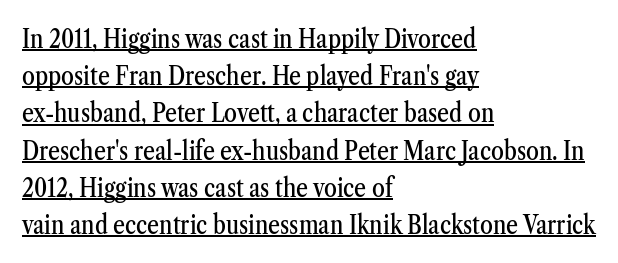
The image shows 26 px text type, upright; set left-aligned, normal line spacing (1.43x), normal letter spacing, underlined.
